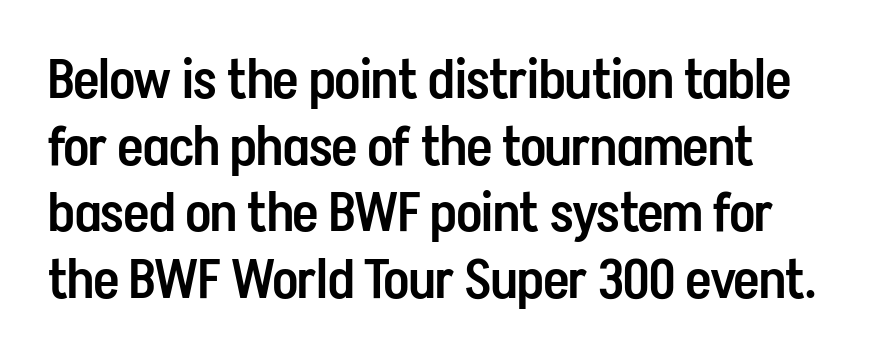
Quick note: underline off. Serifs: no, the terminals of the letterforms are clean. Characters remain perfectly vertical along every line. Between one letter and the next there's only the usual sliver of space. Do the characters align in a grid? No, the font is proportional. Bold? Not quite — semibold, heavier than regular but stopping short.
